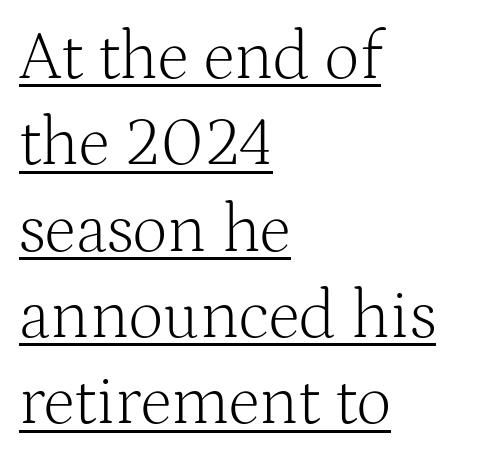
{"serif": "yes", "italic": "no", "bold": "no", "weight": "light", "width": "normal", "stroke_contrast": "medium", "x_height": "medium", "monospaced": "no", "underline": "yes", "align": "left", "line_spacing": "normal", "line_spacing_ratio": 1.27, "letter_spacing": "normal", "letter_spacing_em": 0.0, "glyph_px": 68}
